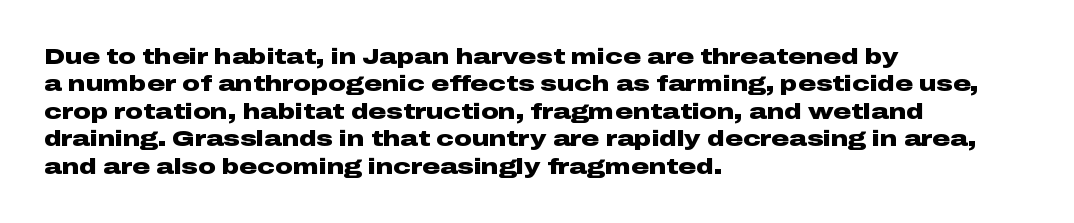
The image shows 22 px bold type, upright; set left-aligned, normal line spacing (1.25x), normal letter spacing, not underlined.
